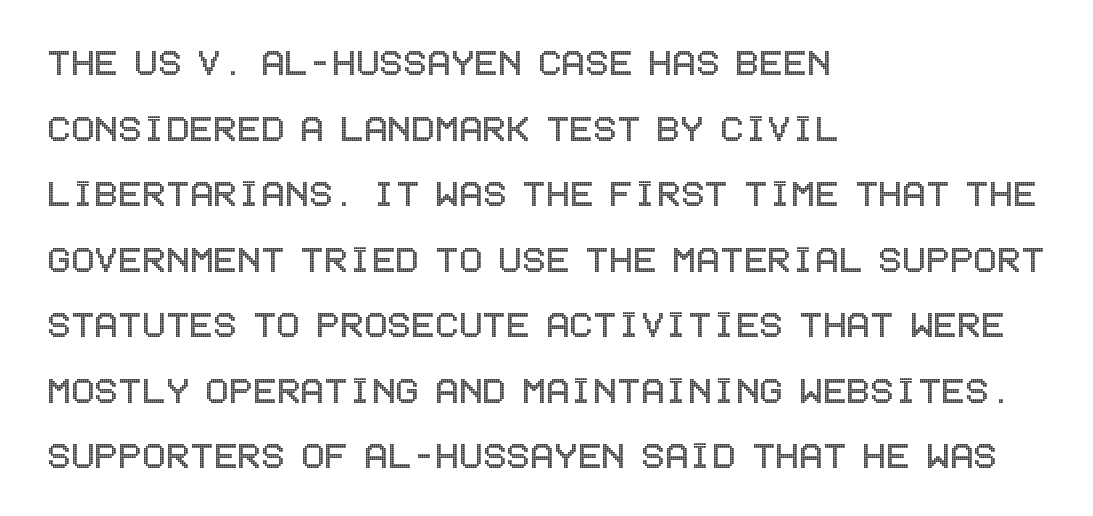
The image shows 44 px condensed type, upright; set left-aligned, normal line spacing (1.49x), normal letter spacing, not underlined; a large x-height.
